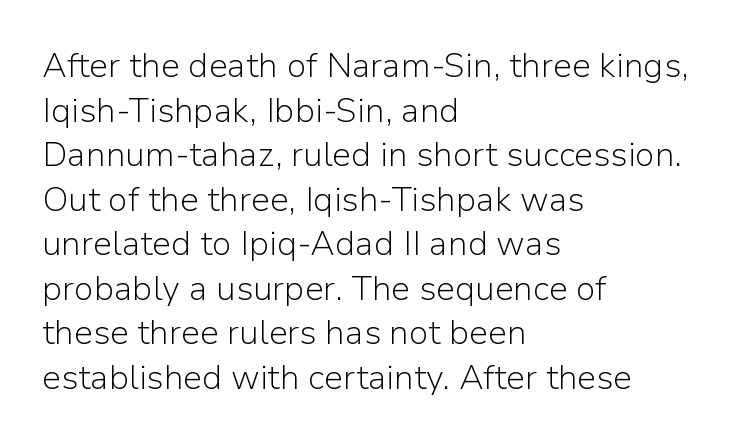
Honestly, there is no underline to notice here at all. A typesetter would label this face a sans. Honestly, the row spacing looks completely unremarkable. Think of a printed novel: that variable character pitch is what you see here. This rendering uses left alignment, leaving the right contour irregular. Counters stay open thanks to moderate or lighter strokes.
